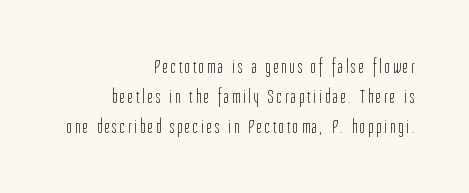
{"italic": "no", "bold": "no", "underline": "no", "align": "right", "line_spacing": "normal", "line_spacing_ratio": 1.49, "glyph_px": 20}
